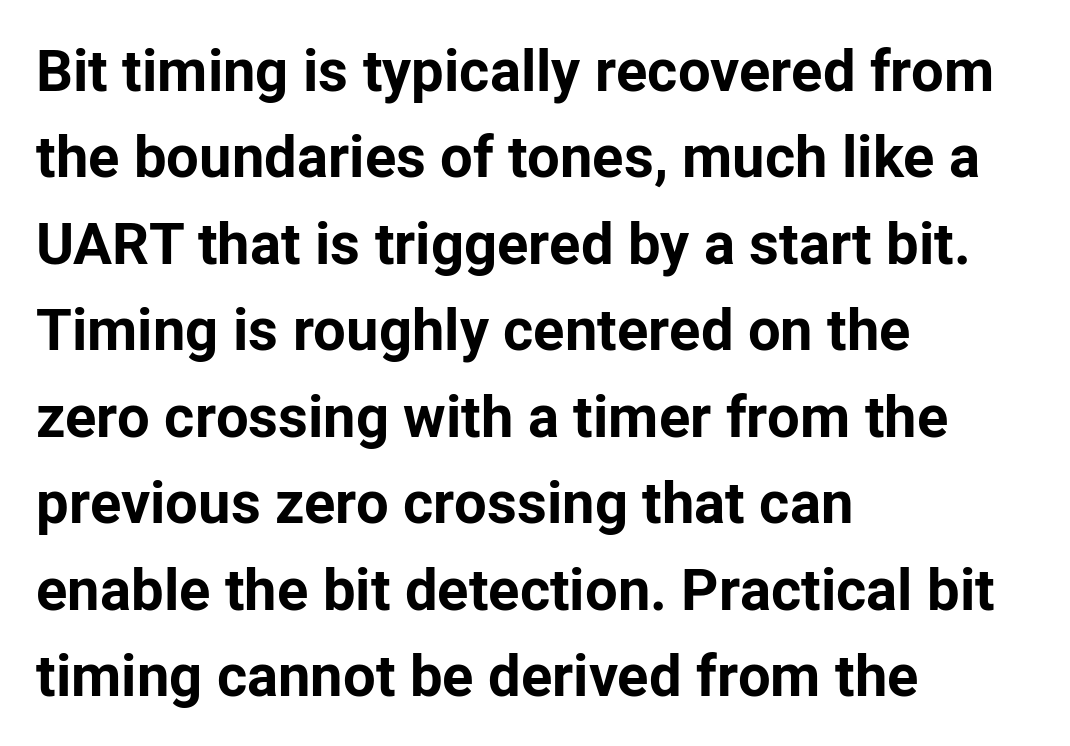
Q: Is the text bold? A: Yes.
Q: Is the text italic (slanted)? A: No, it is upright.
Q: Is the typeface a serif or a sans-serif typeface? A: Sans-serif.
Q: Is the text underlined? A: No.
Q: How is the paragraph aligned? A: Left-aligned.
Q: Is the spacing between letters normal or unusually wide? A: Normal.
Q: Is the spacing between lines tight, normal or loose? A: Normal.
Q: Width (condensed, normal, or wide)? A: Normal.
Q: Stroke contrast? A: Low.
Q: x-height? A: Medium.
Q: Monospaced? A: No.
